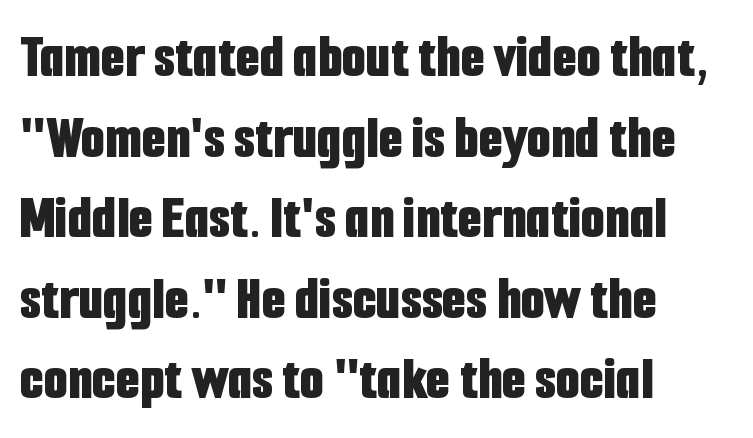
Q: Is the text bold? A: Yes.
Q: Is the text italic (slanted)? A: No, it is upright.
Q: Is the typeface a serif or a sans-serif typeface? A: Sans-serif.
Q: Is the text underlined? A: No.
Q: How is the paragraph aligned? A: Left-aligned.
Q: Is the spacing between letters normal or unusually wide? A: Normal.
Q: Is the spacing between lines tight, normal or loose? A: Normal.
Q: Width (condensed, normal, or wide)? A: Condensed.
Q: Stroke contrast? A: Low.
Q: x-height? A: Medium.
Q: Monospaced? A: No.
